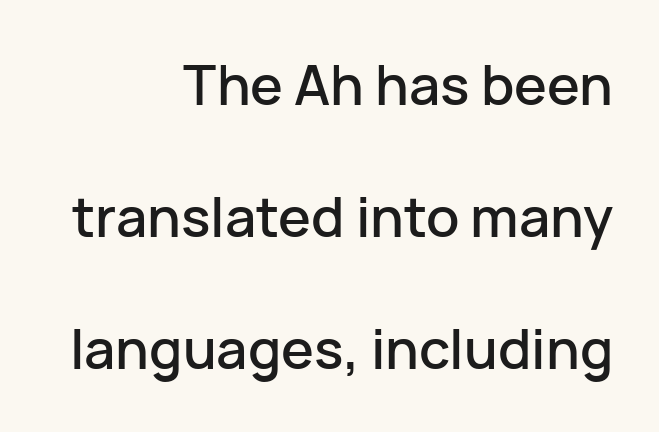
{"serif": "no", "italic": "no", "width": "normal", "stroke_contrast": "low", "x_height": "medium", "monospaced": "no", "underline": "no", "align": "right", "line_spacing": "loose", "line_spacing_ratio": 2.4, "letter_spacing": "normal", "letter_spacing_em": 0.0, "glyph_px": 55}
